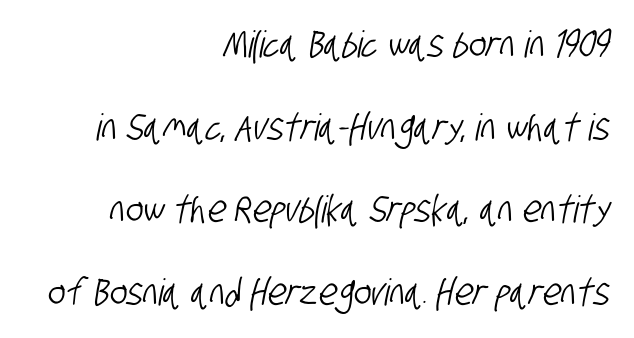
Do the characters align in a grid? No, the font is proportional. Compared with a flush-left layout, this one pins lines to the opposite, right side. Students, observe: this is what heavily led, spacious text looks like. The font family rendered here belongs to the sans-serif group. Students, note that the glyphs here touch the page at normal intervals. Nobody drew a line under any word here.
